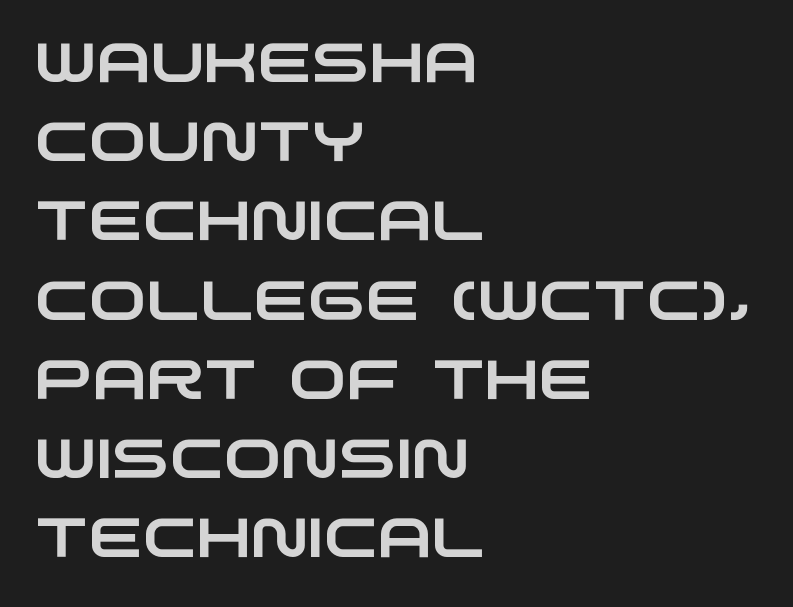
The image shows 55 px wide sans-serif type; set left-aligned, normal line spacing (1.44x), normal letter spacing, not underlined; low stroke contrast and a large x-height.
